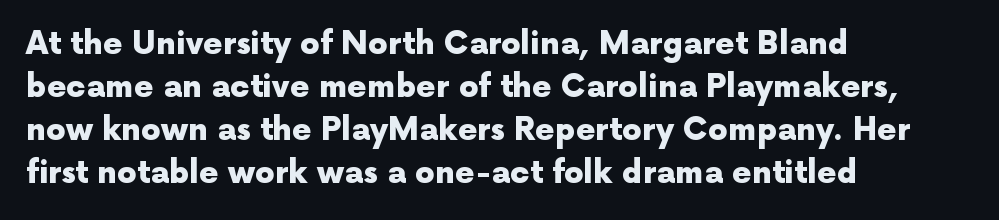
This sample uses plain, unmodified letter spacing. Looks like regular typesetting: each glyph gets only the width it needs. Alignment: flush left. The font is running at its bold setting. Nobody drew a line under any word here.
